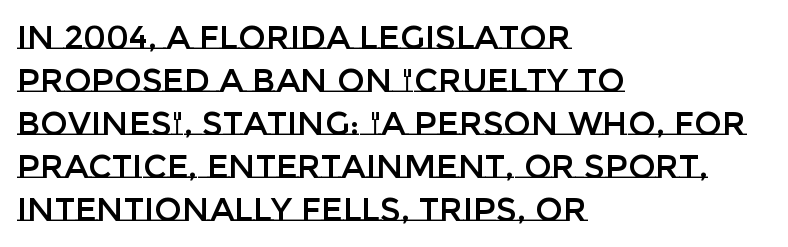
Q: Is the text italic (slanted)? A: No, it is upright.
Q: Is the text underlined? A: No.
Q: How is the paragraph aligned? A: Left-aligned.
Q: Is the spacing between letters normal or unusually wide? A: Normal.
Q: Is the spacing between lines tight, normal or loose? A: Normal.
Q: Width (condensed, normal, or wide)? A: Normal.
Q: Stroke contrast? A: Low.
Q: x-height? A: Large.
Q: Monospaced? A: No.
